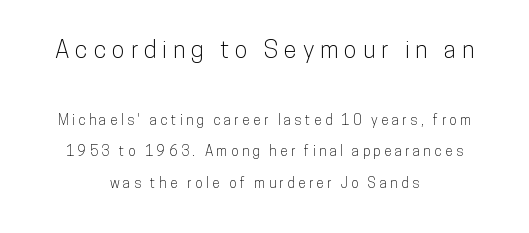
{"italic": "no", "underline": "no", "align": "center", "line_spacing": "loose", "line_spacing_ratio": 2.27, "letter_spacing": "wide", "letter_spacing_em": 0.24, "larger_block": "first", "size_ratio": 1.71, "glyph_px": 24}
